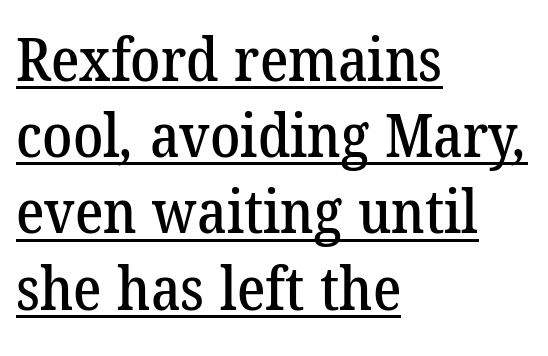
The specimen includes a rule beneath the text block's lines. Classification — serif. The face used here is rendered with its standard letterfit. Casual observation: everything's shoved over to the left. These lines are rendered in a variable-pitch font. Baseline-to-baseline distance is the conventional proportion of letter height.
